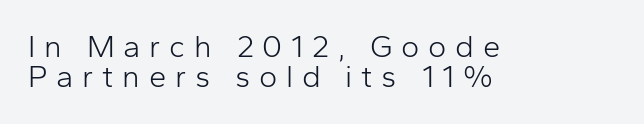
The image shows 31 px light sans-serif type, upright; set left-aligned, tight line spacing (0.98x), unusually wide letter spacing (+0.28 em), not underlined; low stroke contrast and a medium x-height.
